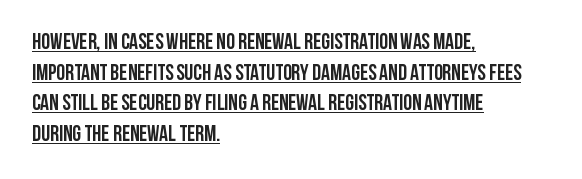
Vertical spacing — default. Does the copy run flush right? No — it runs flush left. Every word sits above its own underline. Characters remain perfectly vertical along every line.
